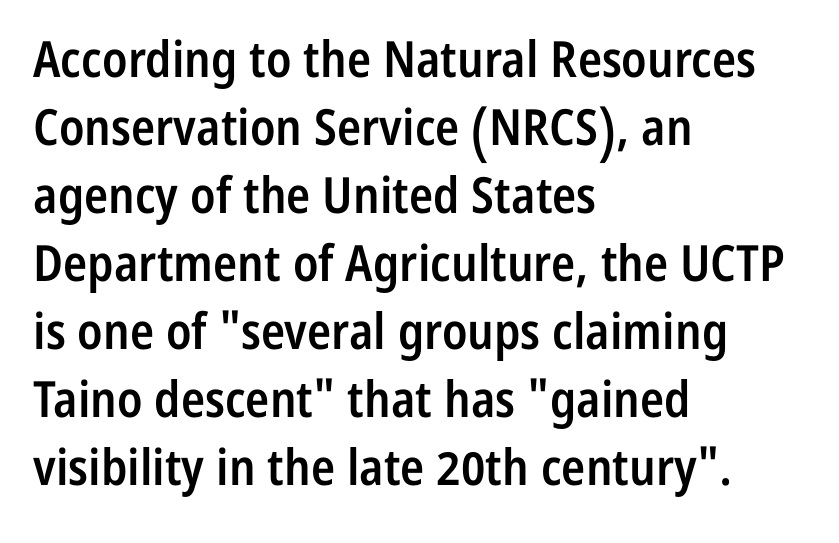
{"serif": "no", "italic": "no", "bold": "semi", "weight": "semibold", "width": "condensed", "stroke_contrast": "low", "x_height": "medium", "monospaced": "no", "underline": "no", "align": "left", "line_spacing": "normal", "line_spacing_ratio": 1.36, "letter_spacing": "normal", "letter_spacing_em": 0.0, "glyph_px": 50}
